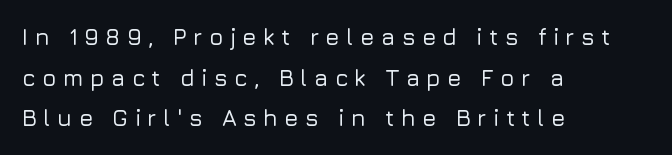
Q: Is the text italic (slanted)? A: No, it is upright.
Q: Is the text underlined? A: No.
Q: How is the paragraph aligned? A: Left-aligned.
Q: Is the spacing between letters normal or unusually wide? A: Unusually wide.
